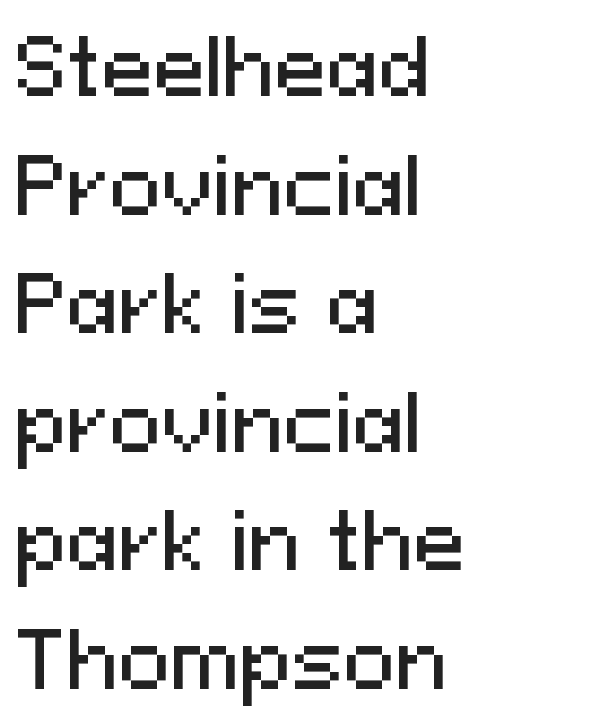
Q: Is the text italic (slanted)? A: No, it is upright.
Q: Is the typeface a serif or a sans-serif typeface? A: Sans-serif.
Q: Is the text underlined? A: No.
Q: How is the paragraph aligned? A: Left-aligned.
Q: Is the spacing between letters normal or unusually wide? A: Normal.
Q: Is the spacing between lines tight, normal or loose? A: Normal.
Q: Width (condensed, normal, or wide)? A: Normal.
Q: Stroke contrast? A: Medium.
Q: x-height? A: Medium.
Q: Monospaced? A: No.
